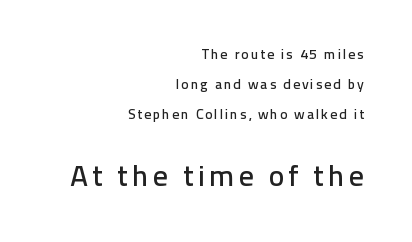
Casual observation: everything's shoved over to the right. Think of a printed novel: that variable character pitch is what you see here. Bigger letters appear in the bottom chunk; the top chunk is reduced. The string is rendered with underlining switched off. Baseline-to-baseline distance is far greater than the letter height. This rendering employs a face without finishing strokes, i.e., a sans-serif.
